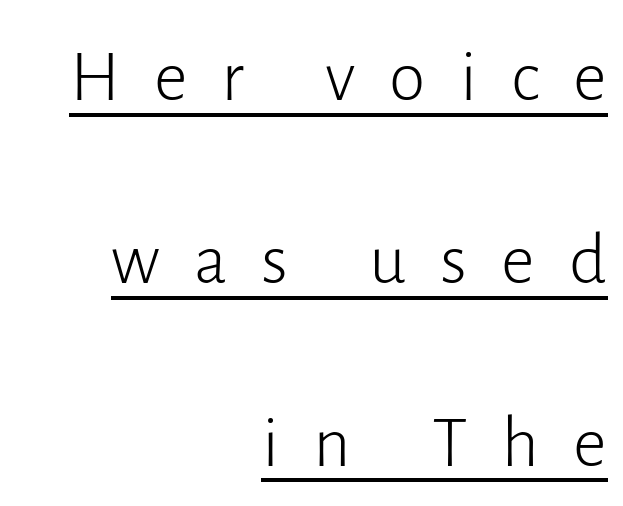
{"serif": "no", "italic": "no", "bold": "no", "weight": "light", "width": "normal", "stroke_contrast": "low", "x_height": "medium", "monospaced": "no", "underline": "yes", "align": "right", "line_spacing": "loose", "line_spacing_ratio": 2.47, "letter_spacing": "wide", "letter_spacing_em": 0.46, "glyph_px": 74}
